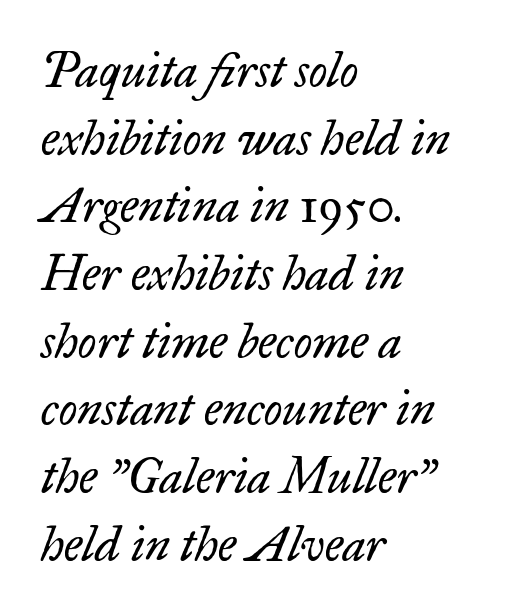
{"serif": "yes", "italic": "yes", "lean": "right", "slant_degrees": 17, "bold": "no", "weight": "regular", "width": "normal", "stroke_contrast": "low", "x_height": "small", "monospaced": "no", "underline": "no", "align": "left", "line_spacing": "normal", "line_spacing_ratio": 1.41, "letter_spacing": "normal", "letter_spacing_em": 0.0, "glyph_px": 48}
